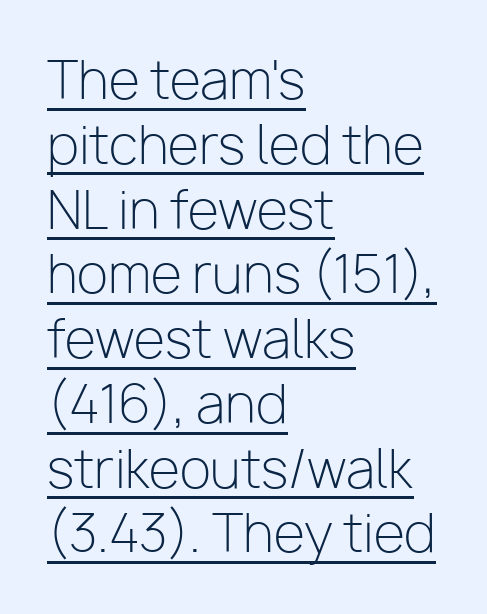
The image shows 51 px light sans-serif type, upright; set left-aligned, normal line spacing (1.27x), normal letter spacing, underlined; low stroke contrast and a medium x-height.
